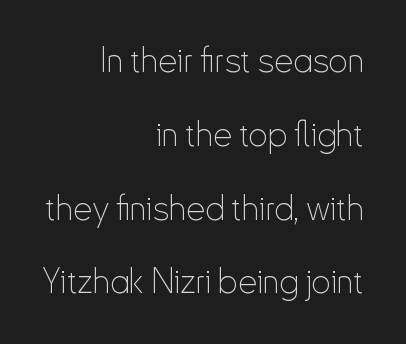
Q: Is the text bold? A: No.
Q: Is the text italic (slanted)? A: No, it is upright.
Q: Is the typeface a serif or a sans-serif typeface? A: Sans-serif.
Q: Is the text underlined? A: No.
Q: How is the paragraph aligned? A: Right-aligned.
Q: Is the spacing between letters normal or unusually wide? A: Normal.
Q: Is the spacing between lines tight, normal or loose? A: Loose.
Q: Width (condensed, normal, or wide)? A: Condensed.
Q: Stroke contrast? A: Low.
Q: x-height? A: Small.
Q: Monospaced? A: No.
